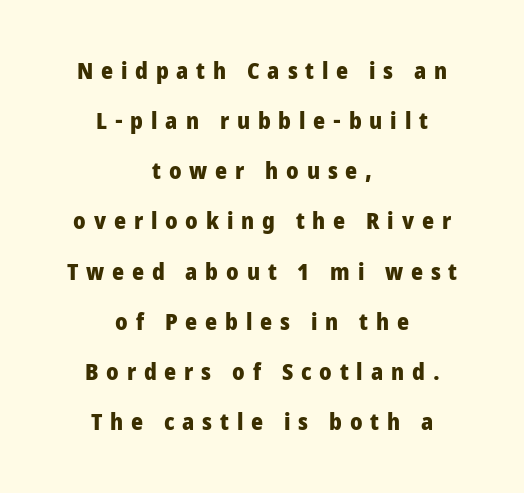
Neither beginnings nor endings align; midpoints do. You can tell it's not italic because the verticals are truly vertical. Airy leading. Weight check: bold — yes, fully. Honestly, the letter spacing is so wide it's the main thing you notice.
